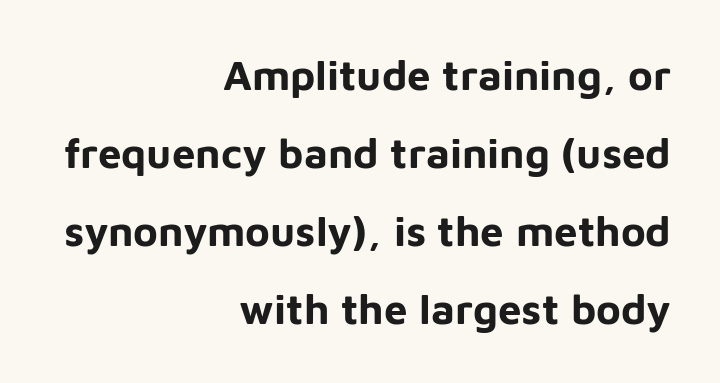
Q: Is the text bold? A: Yes.
Q: Is the text italic (slanted)? A: No, it is upright.
Q: Is the typeface a serif or a sans-serif typeface? A: Sans-serif.
Q: Is the text underlined? A: No.
Q: How is the paragraph aligned? A: Right-aligned.
Q: Is the spacing between letters normal or unusually wide? A: Normal.
Q: Width (condensed, normal, or wide)? A: Normal.
Q: Stroke contrast? A: Low.
Q: x-height? A: Medium.
Q: Monospaced? A: No.
